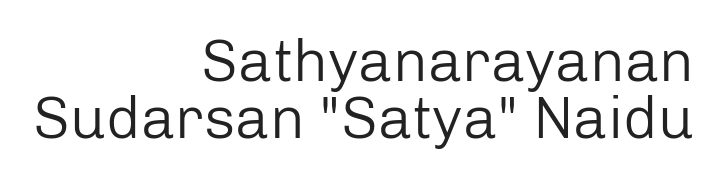
Q: Is the text bold? A: No.
Q: Is the text italic (slanted)? A: No, it is upright.
Q: Is the typeface a serif or a sans-serif typeface? A: Sans-serif.
Q: Is the text underlined? A: No.
Q: How is the paragraph aligned? A: Right-aligned.
Q: Is the spacing between letters normal or unusually wide? A: Normal.
Q: Is the spacing between lines tight, normal or loose? A: Tight.
Q: Width (condensed, normal, or wide)? A: Normal.
Q: Stroke contrast? A: Low.
Q: x-height? A: Medium.
Q: Monospaced? A: No.
